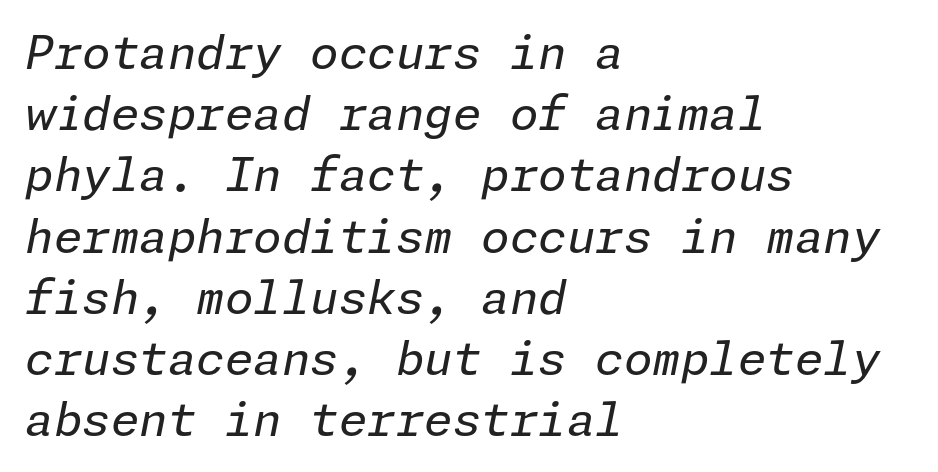
Q: Is the text bold? A: No.
Q: Is the text italic (slanted)? A: Yes, it leans right by about 11 degrees.
Q: Is the text underlined? A: No.
Q: How is the paragraph aligned? A: Left-aligned.
Q: Is the spacing between letters normal or unusually wide? A: Normal.
Q: Is the spacing between lines tight, normal or loose? A: Normal.
Q: Width (condensed, normal, or wide)? A: Normal.
Q: Stroke contrast? A: Low.
Q: x-height? A: Medium.
